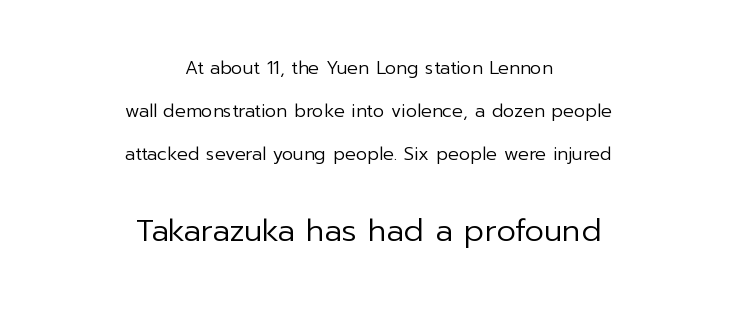
{"serif": "no", "italic": "no", "bold": "no", "weight": "regular", "width": "normal", "stroke_contrast": "low", "x_height": "medium", "monospaced": "no", "underline": "no", "align": "center", "line_spacing": "loose", "line_spacing_ratio": 2.38, "letter_spacing": "normal", "letter_spacing_em": 0.0, "larger_block": "second", "size_ratio": 1.72, "glyph_px": 31}
